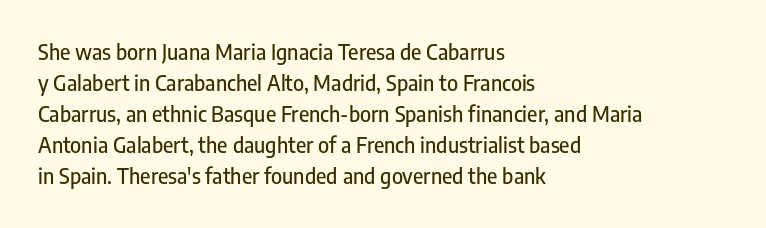
Does the copy run flush right? No — it runs flush left. The specimen reads as upright at a glance. Between one letter and the next there's only the usual sliver of space. The designer left line spacing at the default.
